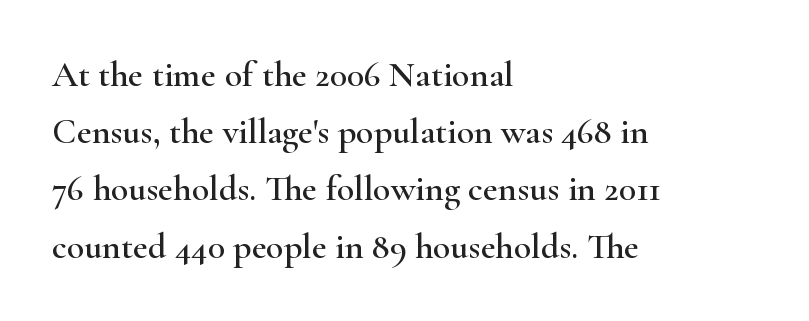
Q: Is the text italic (slanted)? A: No, it is upright.
Q: Is the typeface a serif or a sans-serif typeface? A: Serif.
Q: Is the text underlined? A: No.
Q: How is the paragraph aligned? A: Left-aligned.
Q: Is the spacing between letters normal or unusually wide? A: Normal.
Q: Is the spacing between lines tight, normal or loose? A: Normal.
Q: Width (condensed, normal, or wide)? A: Wide.
Q: Stroke contrast? A: High.
Q: x-height? A: Small.
Q: Monospaced? A: No.
